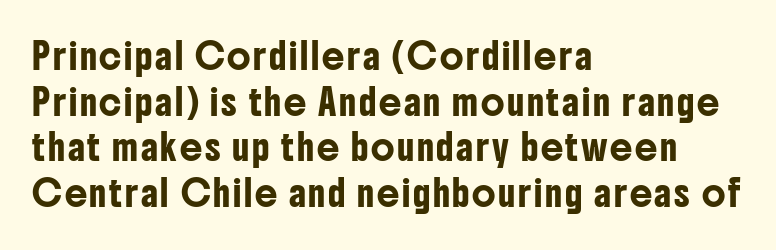
Q: Is the text italic (slanted)? A: No, it is upright.
Q: Is the text underlined? A: No.
Q: How is the paragraph aligned? A: Left-aligned.
